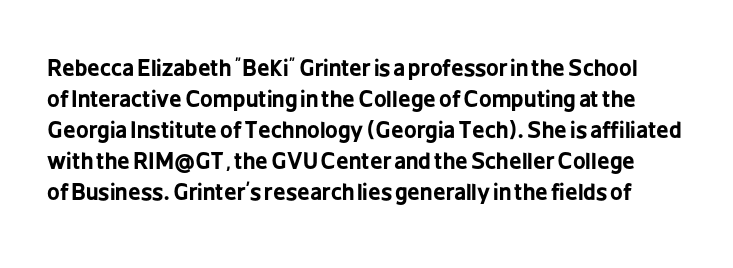
The lines sit at an ordinary, default distance from one another. The type sits square on the baseline with zero lean. Tracking here is standard; glyphs follow each other at the usual distance. The gap between lines stays unmarked. The letters are bold, with thick, heavy strokes.
